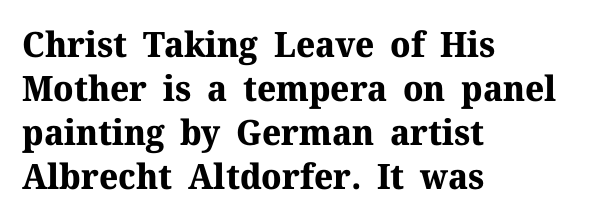
The letterforms sit shoulder to shoulder at normal distance. These lines are composed in type with serifs. Is the block centered? No — it sits flush against the left margin. The font's upright variant was chosen for this text. The passage shown is typed in a proportional face where columns would drift.
